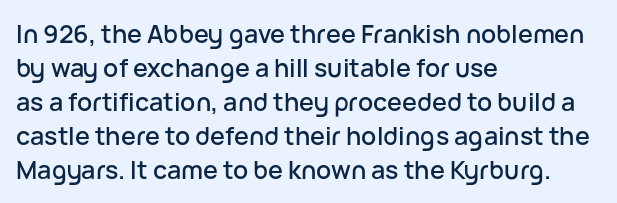
The image shows 25 px text type, upright; set left-aligned, normal line spacing (1.36x), normal letter spacing, not underlined.
